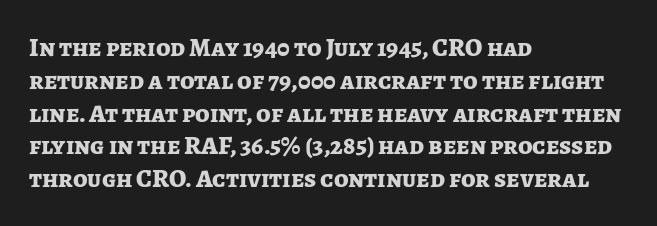
{"italic": "no", "bold": "yes", "underline": "no", "align": "left", "line_spacing": "normal", "line_spacing_ratio": 1.26, "letter_spacing": "normal", "letter_spacing_em": 0.0, "glyph_px": 26}
